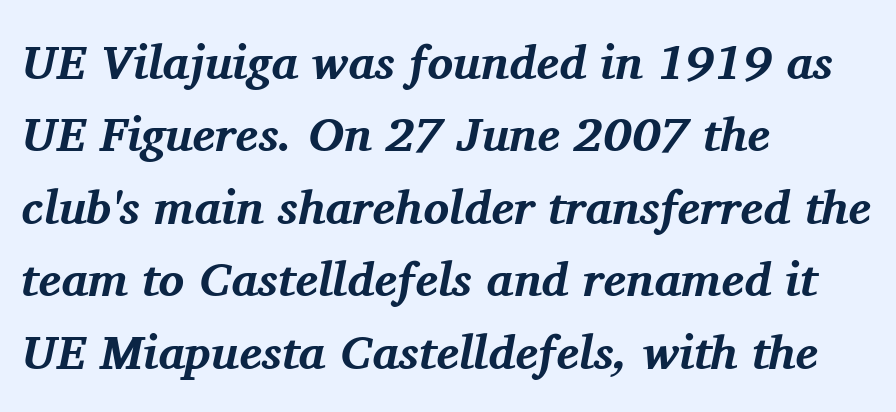
The image shows 48 px bold serif type, italic (leaning right); set left-aligned, normal line spacing (1.51x), normal letter spacing, not underlined; medium stroke contrast and a medium x-height.
